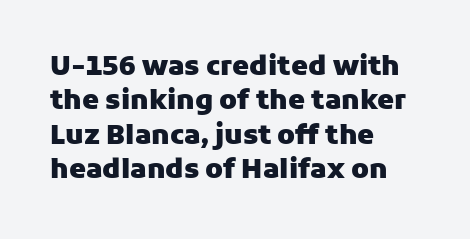
Q: Is the text bold? A: Yes.
Q: Is the text italic (slanted)? A: No, it is upright.
Q: Is the text underlined? A: No.
Q: How is the paragraph aligned? A: Left-aligned.
Q: Is the spacing between letters normal or unusually wide? A: Normal.
Q: Is the spacing between lines tight, normal or loose? A: Normal.
